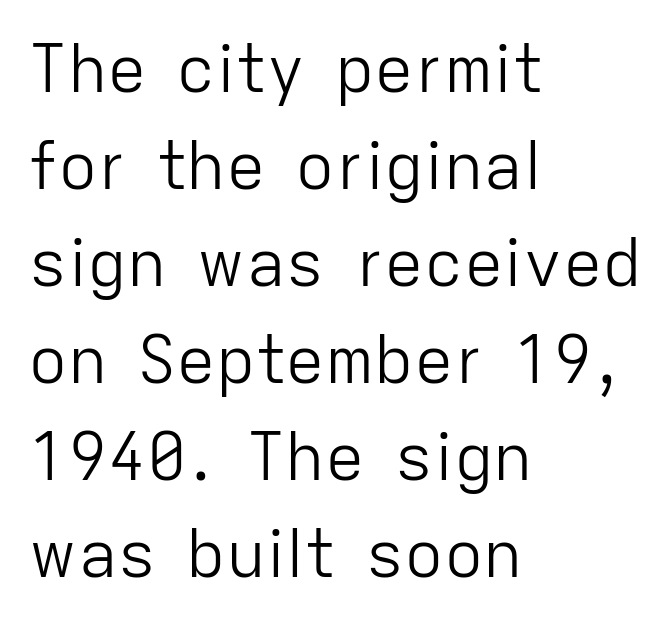
Vertical strokes here are truly vertical. The baseline area is clear. Compared with a centered layout, this one pins lines to the left instead. These lines keep a tight, regular rhythm from letter to letter. Is this a fixed-width face? No — the glyphs have proportional, varying widths.
